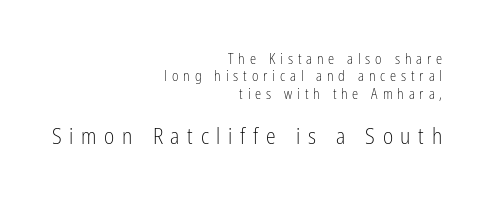
The image shows 22 px text type, upright; set right-aligned, normal line spacing (1.25x), unusually wide letter spacing (+0.35 em), not underlined; the second (bottom) block is 1.57x larger.
